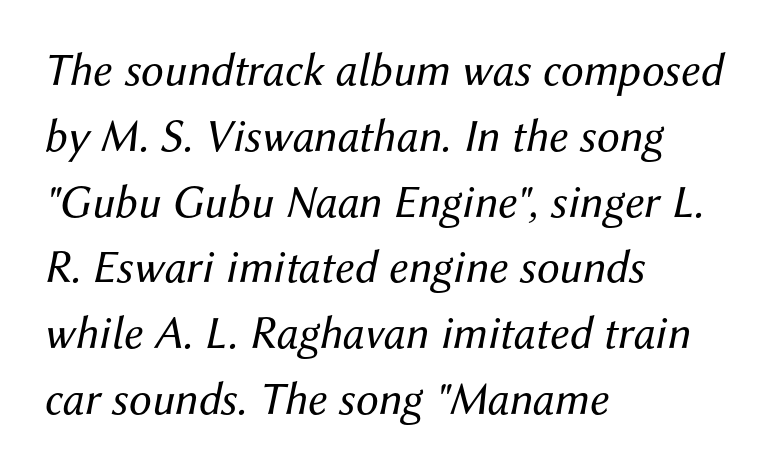
{"italic": "yes", "lean": "right", "slant_degrees": 12, "bold": "no", "weight": "regular", "width": "normal", "stroke_contrast": "medium", "x_height": "medium", "monospaced": "no", "underline": "no", "align": "left", "line_spacing": "normal", "line_spacing_ratio": 1.43, "letter_spacing": "normal", "letter_spacing_em": 0.0, "glyph_px": 46}
